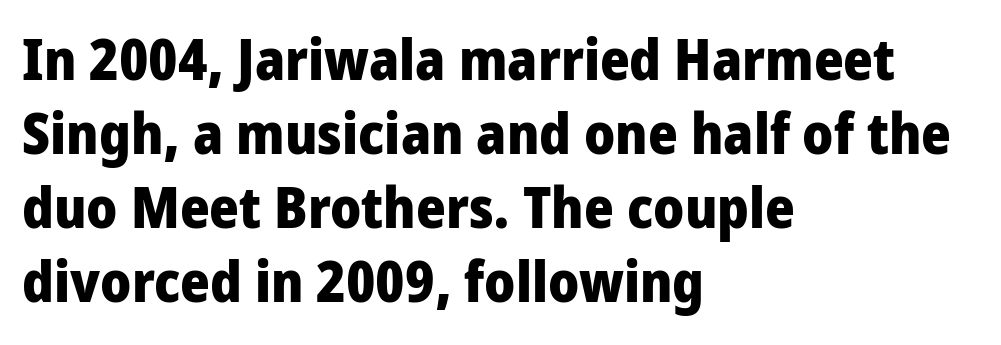
The image shows 57 px heavy, condensed sans-serif type, upright; set left-aligned, normal line spacing (1.3x), normal letter spacing, not underlined; low stroke contrast and a large x-height.
